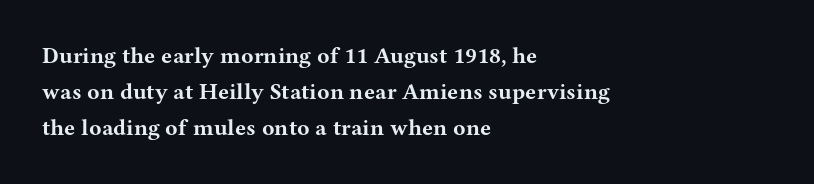
{"italic": "no", "bold": "yes", "underline": "no", "align": "left", "line_spacing": "normal", "line_spacing_ratio": 1.57, "letter_spacing": "normal", "letter_spacing_em": 0.0, "glyph_px": 23}
